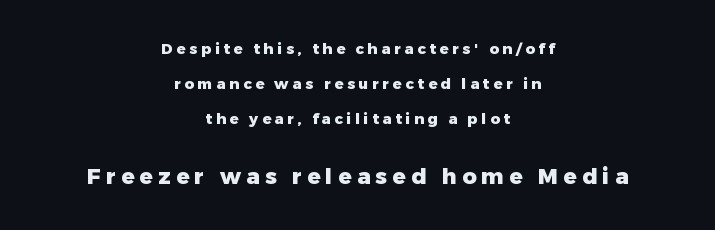
Q: Is the text bold? A: Yes.
Q: Is the text italic (slanted)? A: No, it is upright.
Q: Is the text underlined? A: No.
Q: How is the paragraph aligned? A: Centered.
Q: Is the spacing between letters normal or unusually wide? A: Unusually wide.
Q: Is the spacing between lines tight, normal or loose? A: Loose.
Q: Which block of text is set in a larger size, the first (top) or the second (bottom)? A: The second (bottom) one.
